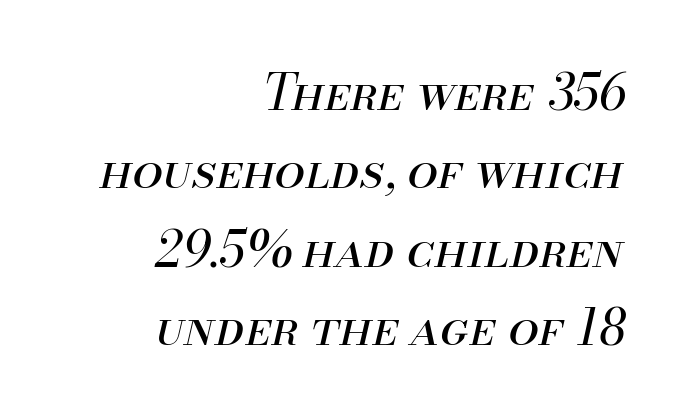
Character widths vary here, with narrow letters taking less room than wide ones. Heft: none added — not bold. Where is the straight margin? On the right. Each word holds together tightly as a unit, with standard inter-letter gaps.
